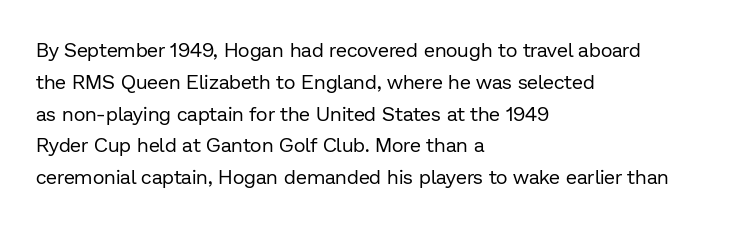
The image shows 20 px text type, upright; set left-aligned, normal line spacing (1.59x), normal letter spacing, not underlined.
